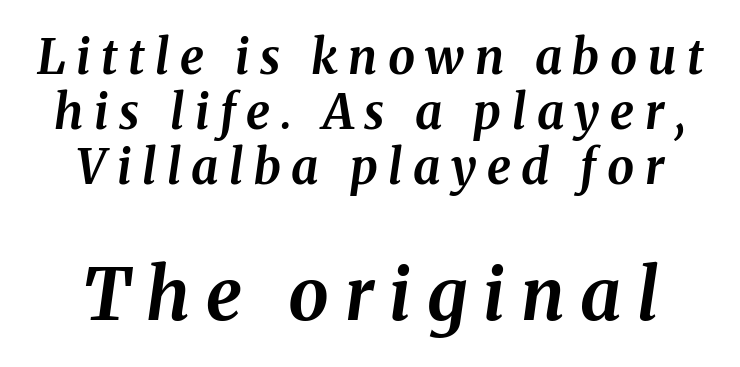
A bare baseline throughout the passage. Heavy, bold letterforms. Someone cranked the tracking dial way up on this one. Slant detected: the letters are inclined.
